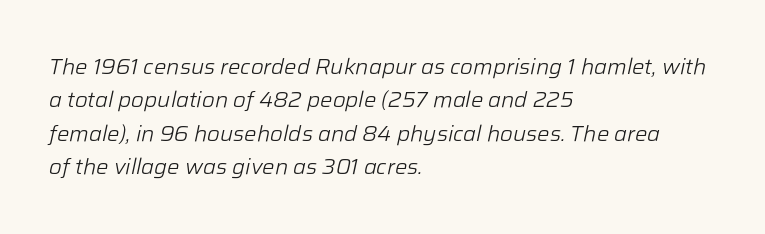
{"italic": "yes", "lean": "right", "slant_degrees": 12, "bold": "no", "underline": "no", "align": "left", "line_spacing": "normal", "line_spacing_ratio": 1.52, "letter_spacing": "normal", "letter_spacing_em": 0.0, "glyph_px": 22}
